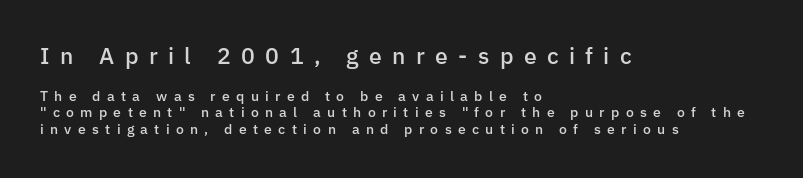
Descenders are the only things crossing below the line. A fair bit of extra ink — the face is semibold, not bold. Short and long lines alike share a common starting point at left. Typesetter's note — upper block bumped up in size, lower block left smaller. The passage shown has open, widely tracked lettering throughout.
